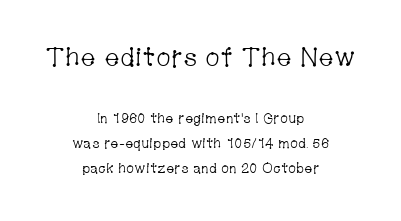
Every stem runs plumb, perpendicular to the baseline. The rendering shrinks the type as you move from the upper chunk to the lower. The lines in this sample share a center point and differ in where they start and stop. Letters have the restrained weight of plain body copy at most. Is the letter spacing exaggerated? No — it looks like the ordinary default. Clear beneath every line of the passage.
